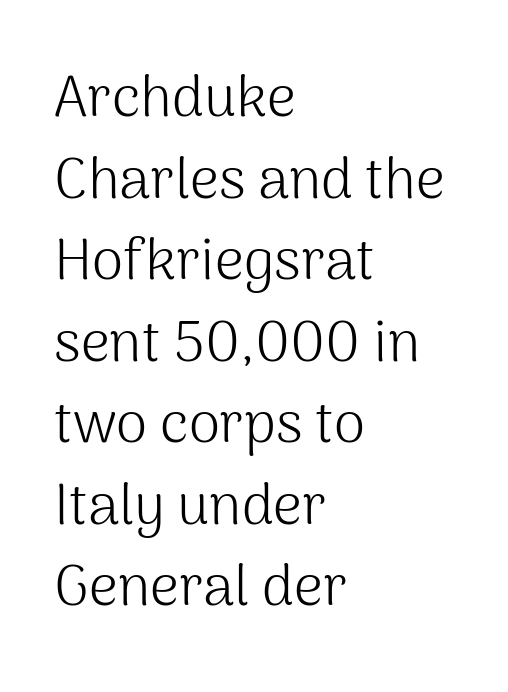
Q: Is the text bold? A: No.
Q: Is the text italic (slanted)? A: No, it is upright.
Q: Is the typeface a serif or a sans-serif typeface? A: Sans-serif.
Q: Is the text underlined? A: No.
Q: How is the paragraph aligned? A: Left-aligned.
Q: Is the spacing between letters normal or unusually wide? A: Normal.
Q: Is the spacing between lines tight, normal or loose? A: Normal.
Q: Width (condensed, normal, or wide)? A: Normal.
Q: Stroke contrast? A: Medium.
Q: x-height? A: Medium.
Q: Monospaced? A: No.
